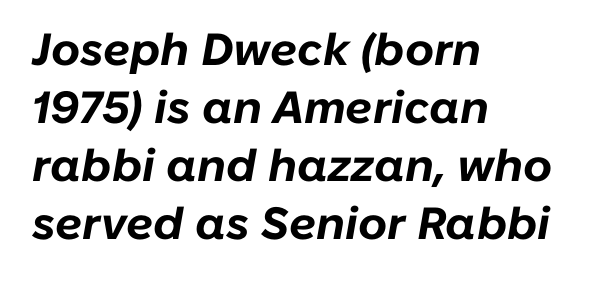
{"italic": "yes", "lean": "right", "slant_degrees": 10, "bold": "yes", "weight": "bold", "width": "normal", "stroke_contrast": "low", "x_height": "medium", "monospaced": "no", "underline": "no", "align": "left", "line_spacing": "normal", "line_spacing_ratio": 1.29, "letter_spacing": "normal", "letter_spacing_em": 0.0, "glyph_px": 45}
